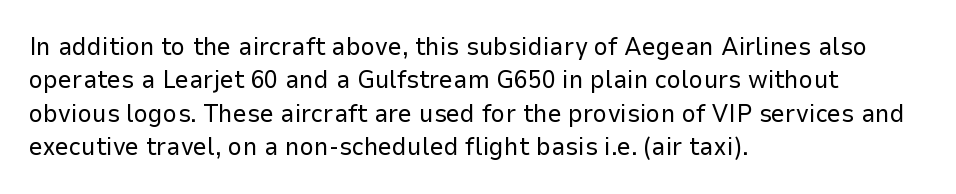
{"italic": "no", "bold": "no", "underline": "no", "align": "left", "line_spacing": "normal", "line_spacing_ratio": 1.34, "letter_spacing": "normal", "letter_spacing_em": 0.0, "glyph_px": 25}
